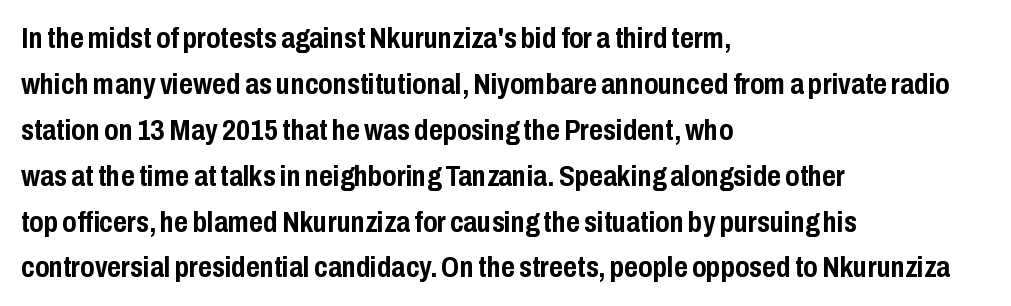
These lines are rendered in a variable-pitch font. Nothing sits at the stroke ends, so this counts as sans-serif. In terms of weight, the rendering is a true, heavy bold. These lines were composed using upright roman letters. Glyph-to-glyph distance matches everyday printed text. Honestly, the row spacing looks completely unremarkable.
